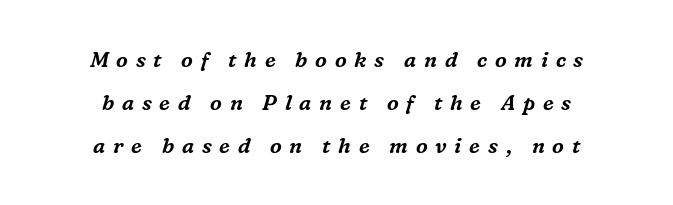
Q: Is the text italic (slanted)? A: Yes, it leans right by about 16 degrees.
Q: Is the text underlined? A: No.
Q: How is the paragraph aligned? A: Centered.
Q: Is the spacing between letters normal or unusually wide? A: Unusually wide.
Q: Is the spacing between lines tight, normal or loose? A: Loose.
